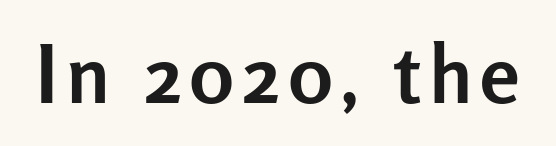
The face used here is proportionally spaced, like ordinary book or web type. Underlining? Definitely not there. Are there feet on the stems? There aren't — it's a sans. The glyphs have the mass of a bold cut.
